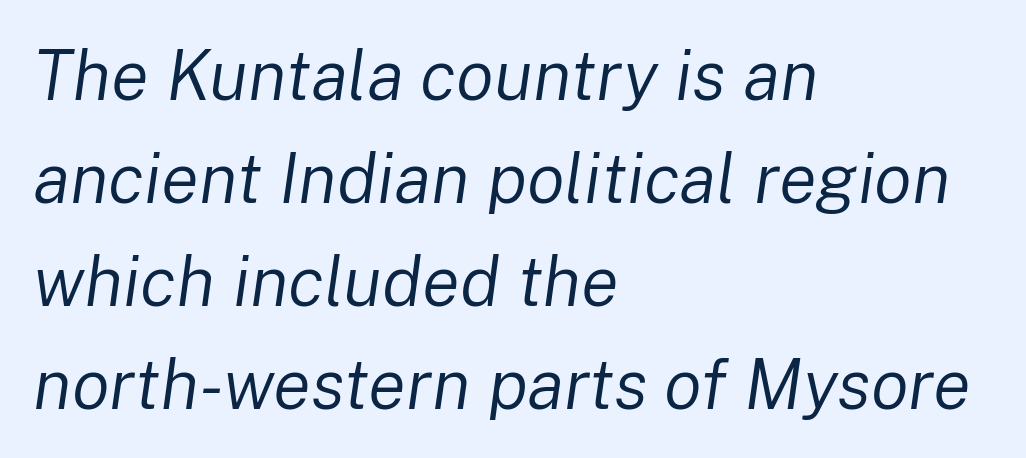
A bare baseline throughout the passage. The line-height multiplier appears to be the usual default. The weight would be labelled regular, book, light, or lighter still. The letters advance in unequal steps, a hallmark of proportional type. Alignment: flush left. Slant detected: the letters are inclined.
